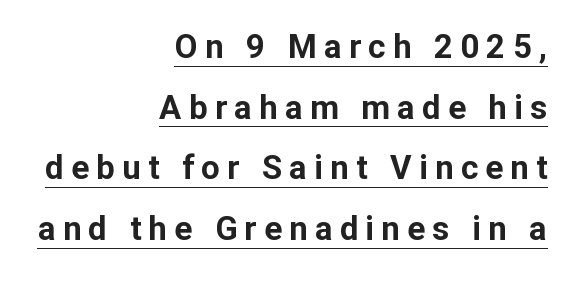
The image shows 33 px bold sans-serif type, upright; set right-aligned, line spacing 1.84x, unusually wide letter spacing (+0.22 em), underlined; low stroke contrast and a medium x-height.
